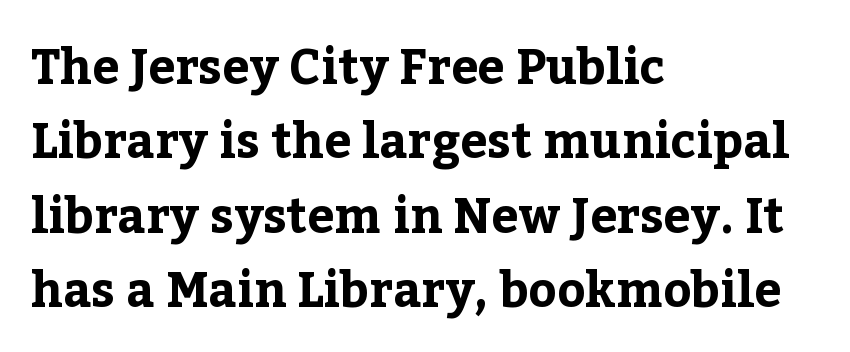
{"serif": "yes", "italic": "no", "bold": "yes", "weight": "bold", "width": "normal", "stroke_contrast": "low", "x_height": "medium", "monospaced": "no", "underline": "no", "align": "left", "line_spacing": "normal", "line_spacing_ratio": 1.55, "letter_spacing": "normal", "letter_spacing_em": 0.0, "glyph_px": 48}
